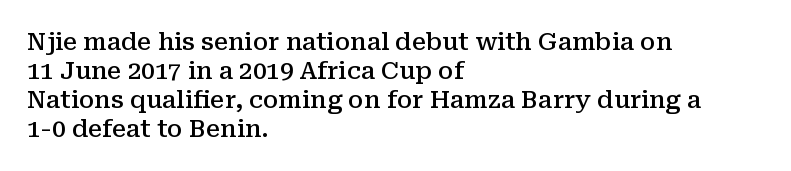
A fair bit of extra ink — the face is semibold, not bold. Reading down the block, your eye returns to a fixed left position each line. Style check: upright. Compared with typical body copy, the letter spacing here is the same. The passage shown is not underscored anywhere.
